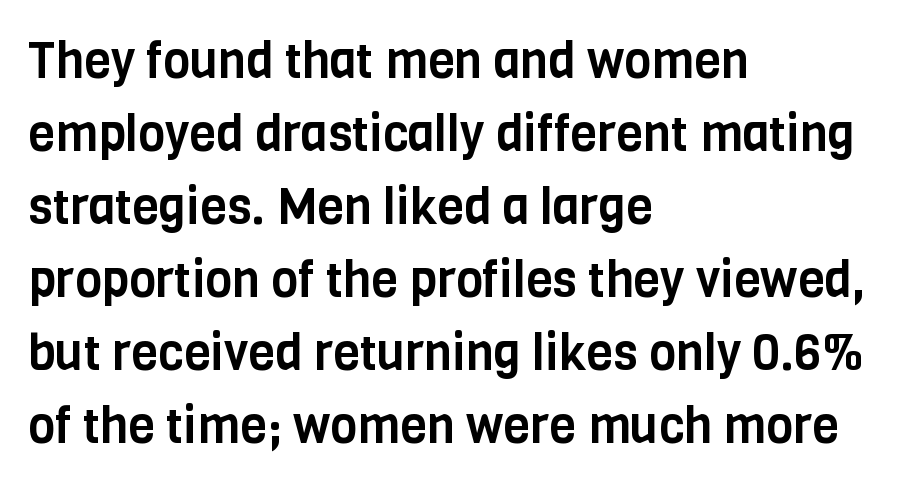
Quick note: interline space is typical. Regarding serifs, this sample does without them. Designer's note — italics off, roman on. Each row of text sits above clean, open space. Layout note: lines flush left.
